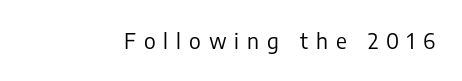
Q: Is the text bold? A: No.
Q: Is the text italic (slanted)? A: No, it is upright.
Q: Is the text underlined? A: No.
Q: Is the spacing between letters normal or unusually wide? A: Unusually wide.
